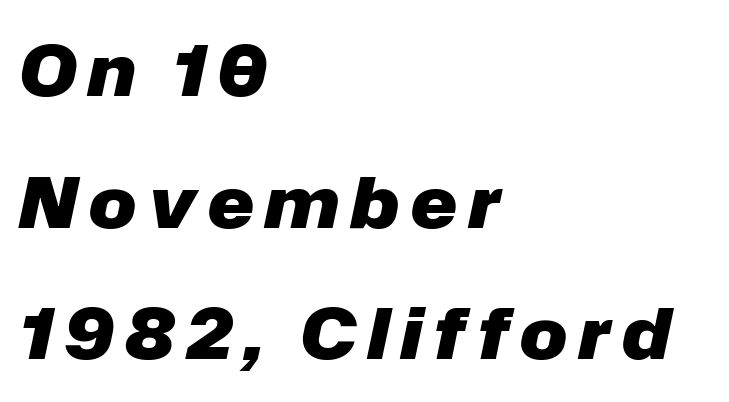
The image shows 70 px heavy type, italic (leaning right); set left-aligned, line spacing 1.88x, not underlined; low stroke contrast and a medium x-height.
